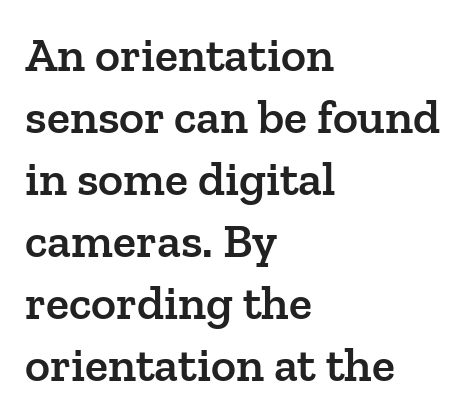
The image shows 48 px semibold serif type, upright; set left-aligned, normal line spacing (1.29x), normal letter spacing, not underlined; low stroke contrast and a medium x-height.
